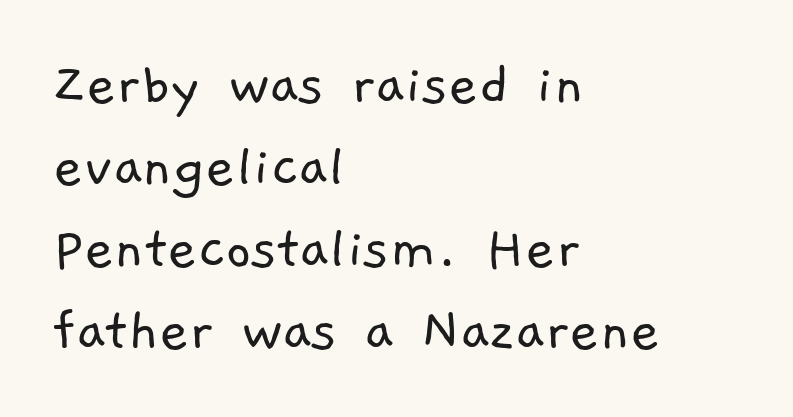
The image shows 64 px light sans-serif type; set left-aligned, normal line spacing (1.28x), normal letter spacing, not underlined; low stroke contrast and a medium x-height.
